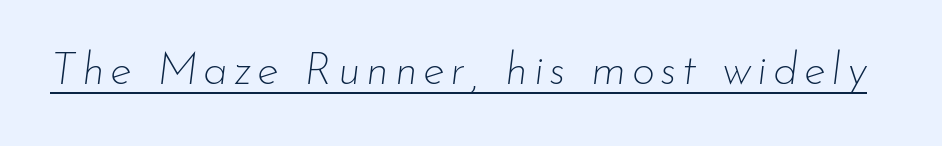
An italicized treatment has been applied to the whole sample. Is this a heavy cut? Hardly; it is regular or lighter. The words here are underlined. Spacing verdict: proportional, widths tailored to each character.
